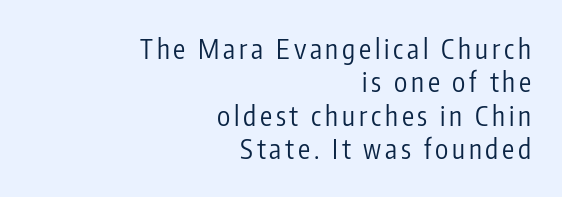
{"italic": "no", "bold": "no", "underline": "no", "align": "right", "line_spacing_ratio": 1.24, "glyph_px": 27}
